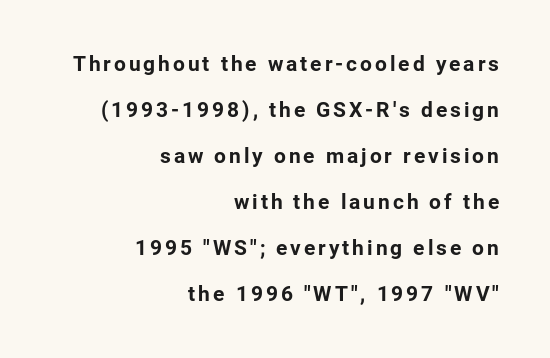
Q: Is the text bold? A: Yes.
Q: Is the text italic (slanted)? A: No, it is upright.
Q: Is the text underlined? A: No.
Q: How is the paragraph aligned? A: Right-aligned.
Q: Is the spacing between lines tight, normal or loose? A: Loose.
